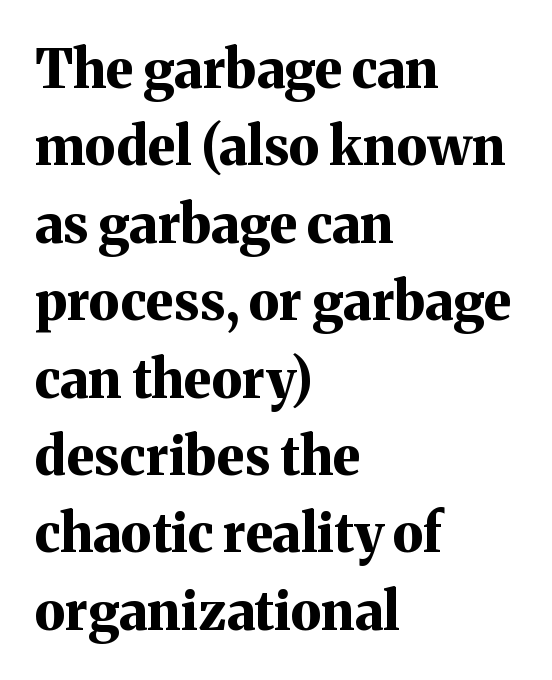
{"serif": "yes", "italic": "no", "bold": "yes", "weight": "bold", "width": "normal", "stroke_contrast": "medium", "x_height": "medium", "monospaced": "no", "underline": "no", "align": "left", "line_spacing": "normal", "line_spacing_ratio": 1.46, "letter_spacing": "normal", "letter_spacing_em": 0.0, "glyph_px": 53}
